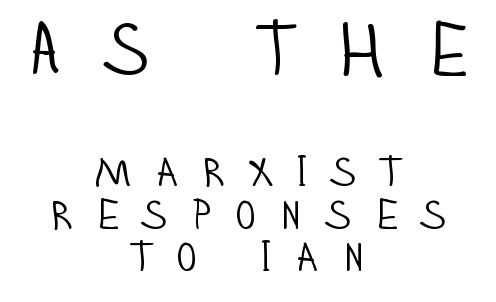
{"serif": "no", "italic": "no", "bold": "no", "weight": "light", "width": "condensed", "stroke_contrast": "low", "x_height": "large", "monospaced": "no", "underline": "no", "align": "center", "line_spacing": "tight", "line_spacing_ratio": 1.02, "letter_spacing": "wide", "letter_spacing_em": 0.5, "larger_block": "first", "size_ratio": 1.76, "glyph_px": 74}
